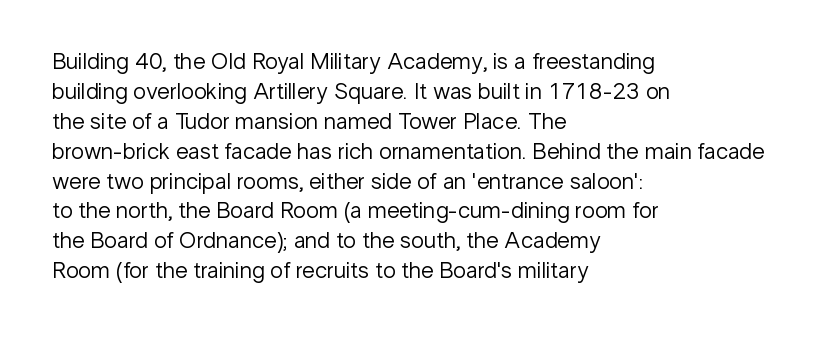
Q: Is the text bold? A: No.
Q: Is the text italic (slanted)? A: No, it is upright.
Q: Is the text underlined? A: No.
Q: How is the paragraph aligned? A: Left-aligned.
Q: Is the spacing between letters normal or unusually wide? A: Normal.
Q: Is the spacing between lines tight, normal or loose? A: Normal.
